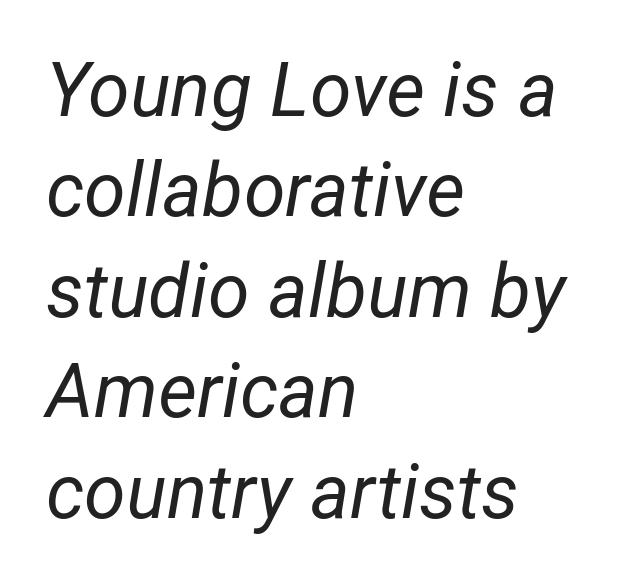
Each stroke keeps to a modest, everyday thickness or less. Notice how the stems are inclined rather than vertical — that's the hallmark of italics. Spacing verdict: proportional, widths tailored to each character. Only glyphs here, with clear space below each row.
